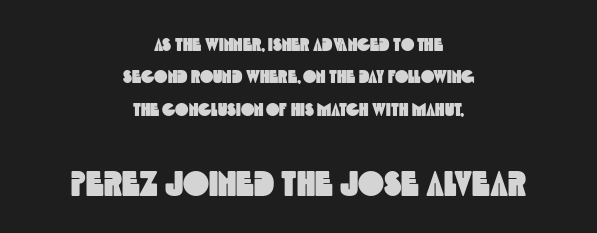
Anything drawn beneath the words? Only blank space. The letters in the lower block stand taller than those in the block above. Note: no serifs on the glyphs. Honestly, the letter spacing is just normal — you wouldn't notice it. Neither beginnings nor endings align; midpoints do.
